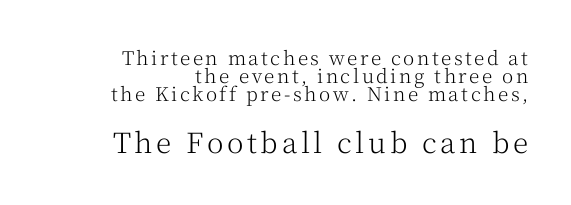
The image shows 28 px light serif type, upright; set right-aligned, tight line spacing (0.95x), not underlined; the second (bottom) block is 1.47x larger; medium stroke contrast and a medium x-height.
